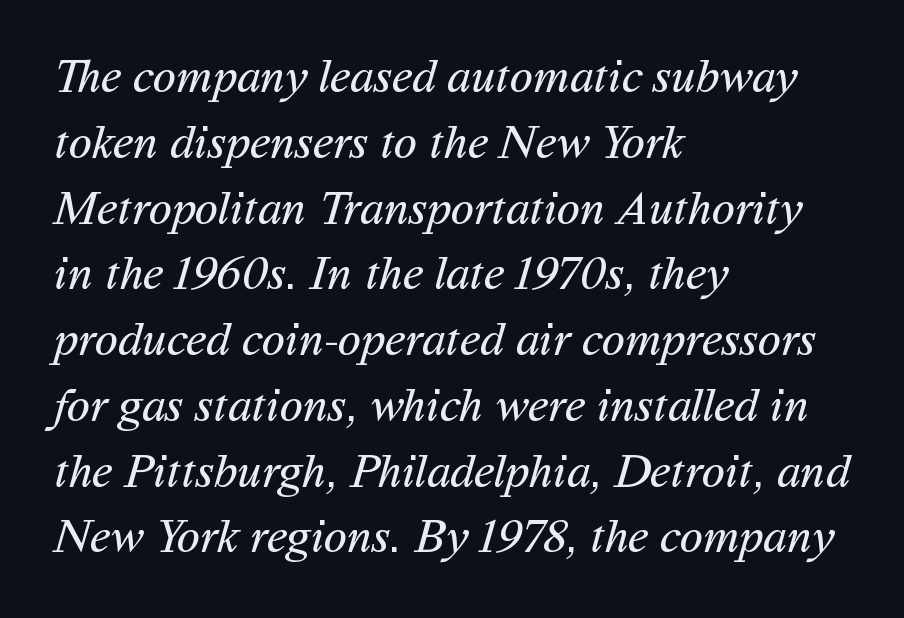
The image shows 48 px regular-weight sans-serif type; set left-aligned, normal line spacing (1.37x), normal letter spacing, not underlined; medium stroke contrast and a medium x-height.
